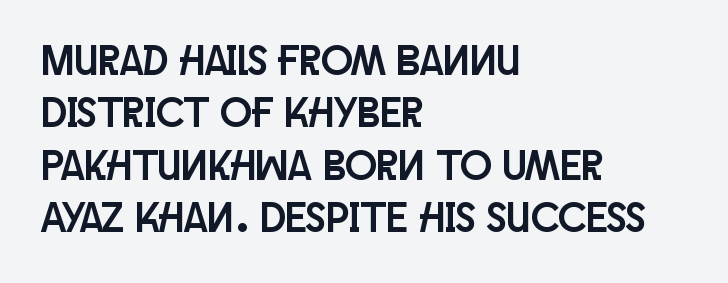
The image shows 42 px condensed sans-serif type, upright; set left-aligned, normal line spacing (1.25x), normal letter spacing, not underlined; low stroke contrast and a large x-height.
